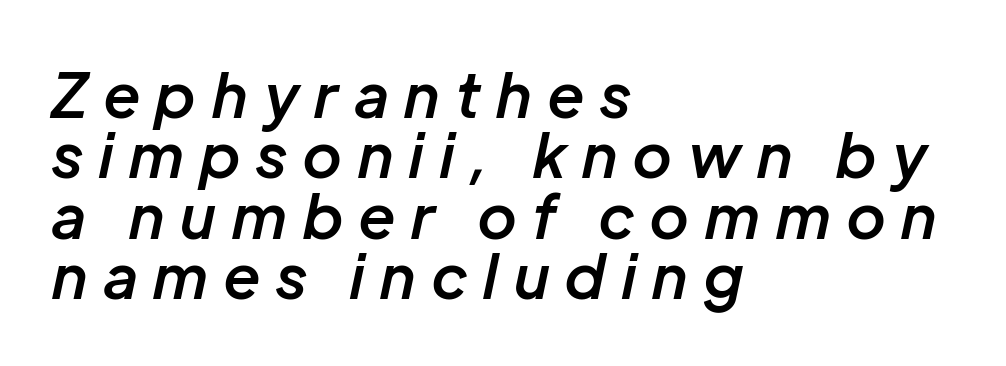
The image shows 61 px semibold type, italic (leaning right); set left-aligned, tight line spacing (0.99x), unusually wide letter spacing (+0.27 em), not underlined; low stroke contrast and a medium x-height.
